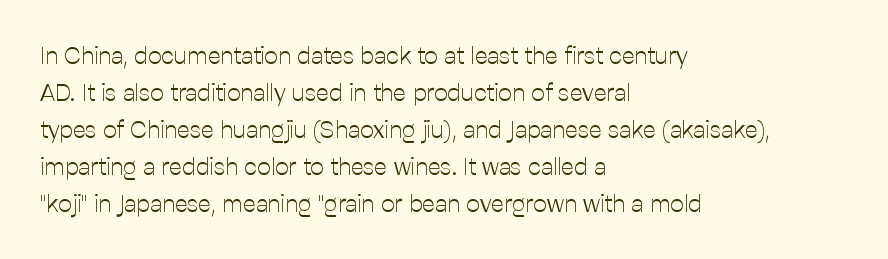
The image shows 24 px text type, upright; set left-aligned, normal line spacing (1.54x), normal letter spacing, not underlined.
